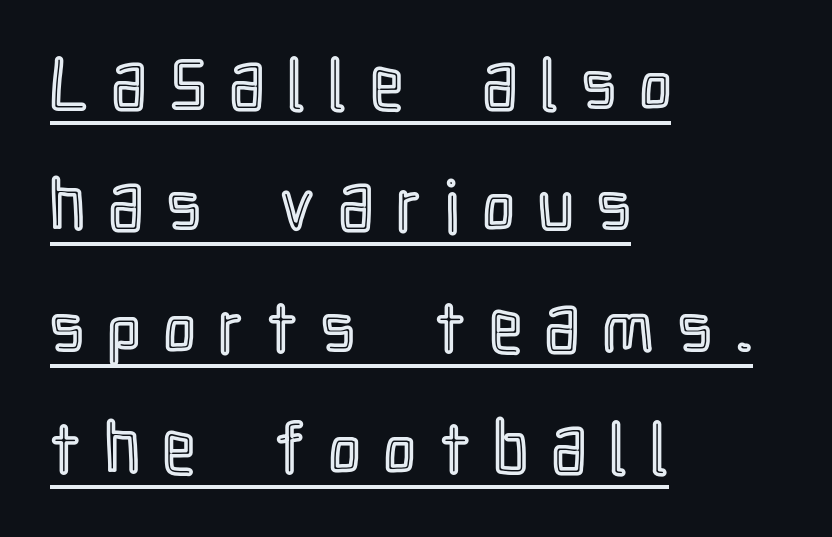
Q: Is the text italic (slanted)? A: No, it is upright.
Q: Is the text underlined? A: Yes.
Q: How is the paragraph aligned? A: Left-aligned.
Q: Is the spacing between letters normal or unusually wide? A: Unusually wide.
Q: Width (condensed, normal, or wide)? A: Condensed.
Q: x-height? A: Medium.
Q: Monospaced? A: No.
